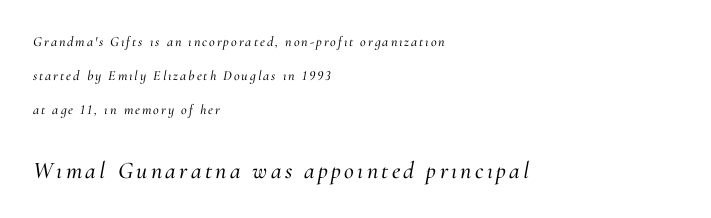
{"italic": "yes", "lean": "right", "slant_degrees": 10, "underline": "no", "align": "left", "line_spacing": "loose", "line_spacing_ratio": 2.44, "larger_block": "second", "size_ratio": 1.71, "glyph_px": 24}
